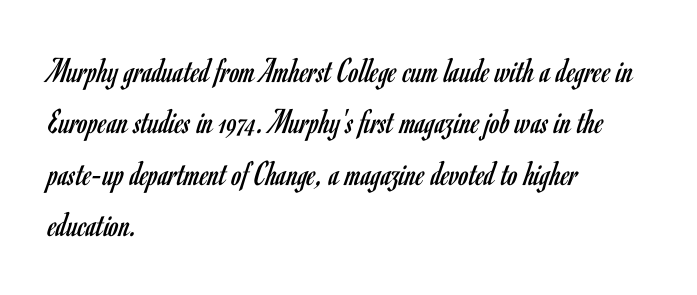
Q: Is the text bold? A: No.
Q: Is the text italic (slanted)? A: Yes.
Q: Is the typeface a serif or a sans-serif typeface? A: Sans-serif.
Q: Is the text underlined? A: No.
Q: How is the paragraph aligned? A: Left-aligned.
Q: Is the spacing between letters normal or unusually wide? A: Normal.
Q: Is the spacing between lines tight, normal or loose? A: Normal.
Q: Width (condensed, normal, or wide)? A: Condensed.
Q: Stroke contrast? A: Low.
Q: x-height? A: Small.
Q: Monospaced? A: No.
